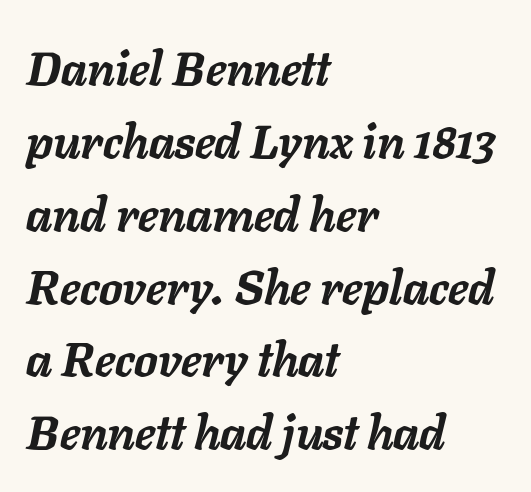
{"italic": "yes", "lean": "right", "slant_degrees": 11, "bold": "yes", "weight": "semibold", "width": "normal", "stroke_contrast": "low", "x_height": "medium", "monospaced": "no", "underline": "no", "align": "left", "line_spacing": "normal", "line_spacing_ratio": 1.55, "letter_spacing": "normal", "letter_spacing_em": 0.0, "glyph_px": 47}
